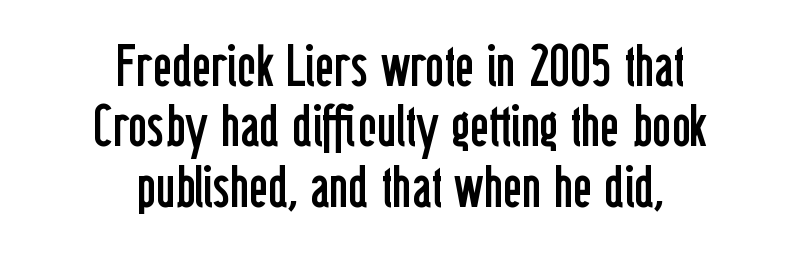
The image shows 58 px regular-weight, condensed sans-serif type, upright; set centered, tight line spacing (1.04x), normal letter spacing, not underlined; low stroke contrast and a medium x-height.
